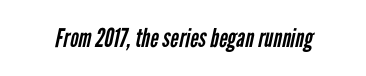
Q: Is the text bold? A: No.
Q: Is the text underlined? A: No.
Q: Is the spacing between letters normal or unusually wide? A: Normal.
